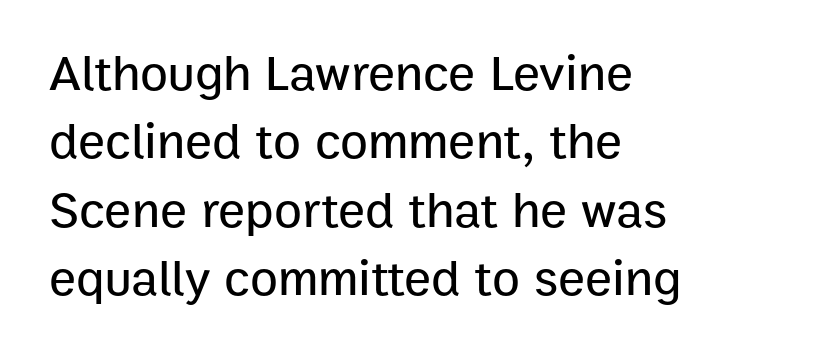
{"serif": "no", "italic": "no", "width": "normal", "stroke_contrast": "low", "x_height": "medium", "monospaced": "no", "underline": "no", "align": "left", "line_spacing": "normal", "line_spacing_ratio": 1.34, "letter_spacing": "normal", "letter_spacing_em": 0.0, "glyph_px": 51}
